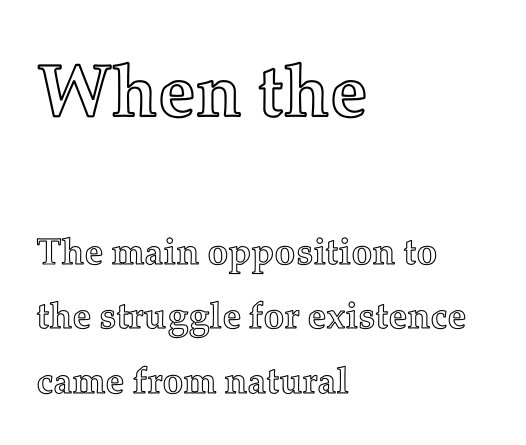
Q: Is the text italic (slanted)? A: No, it is upright.
Q: Is the text underlined? A: No.
Q: How is the paragraph aligned? A: Left-aligned.
Q: Is the spacing between letters normal or unusually wide? A: Normal.
Q: Which block of text is set in a larger size, the first (top) or the second (bottom)? A: The first (top) one.
Q: Width (condensed, normal, or wide)? A: Normal.
Q: x-height? A: Medium.
Q: Monospaced? A: No.
